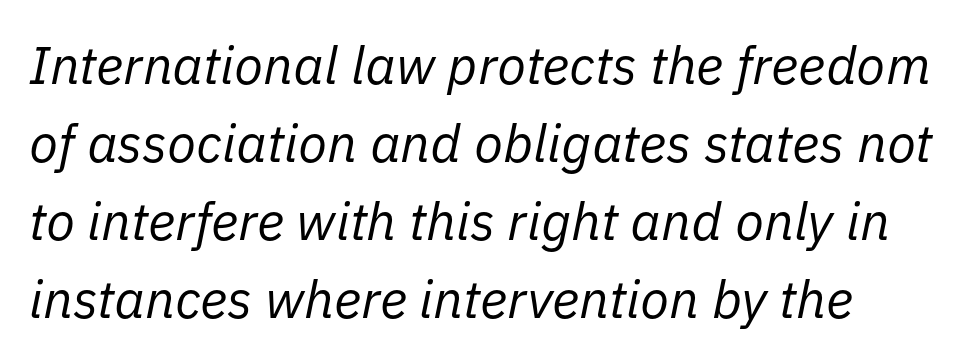
Q: Is the text bold? A: No.
Q: Is the text italic (slanted)? A: Yes, it leans right by about 11 degrees.
Q: Is the text underlined? A: No.
Q: How is the paragraph aligned? A: Left-aligned.
Q: Is the spacing between letters normal or unusually wide? A: Normal.
Q: Is the spacing between lines tight, normal or loose? A: Normal.
Q: Width (condensed, normal, or wide)? A: Normal.
Q: Stroke contrast? A: Low.
Q: x-height? A: Medium.
Q: Monospaced? A: No.
